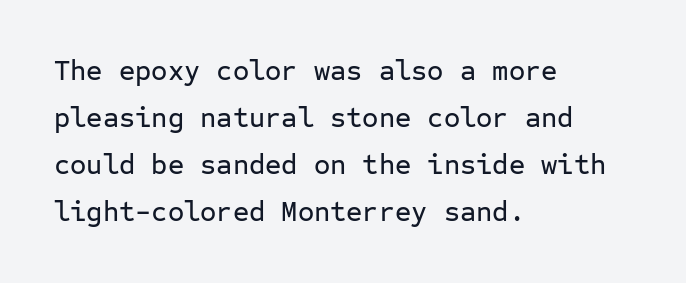
Q: Is the text italic (slanted)? A: No, it is upright.
Q: Is the typeface a serif or a sans-serif typeface? A: Sans-serif.
Q: Is the text underlined? A: No.
Q: How is the paragraph aligned? A: Left-aligned.
Q: Is the spacing between letters normal or unusually wide? A: Normal.
Q: Is the spacing between lines tight, normal or loose? A: Normal.
Q: Width (condensed, normal, or wide)? A: Normal.
Q: Stroke contrast? A: Low.
Q: x-height? A: Medium.
Q: Monospaced? A: Yes.
